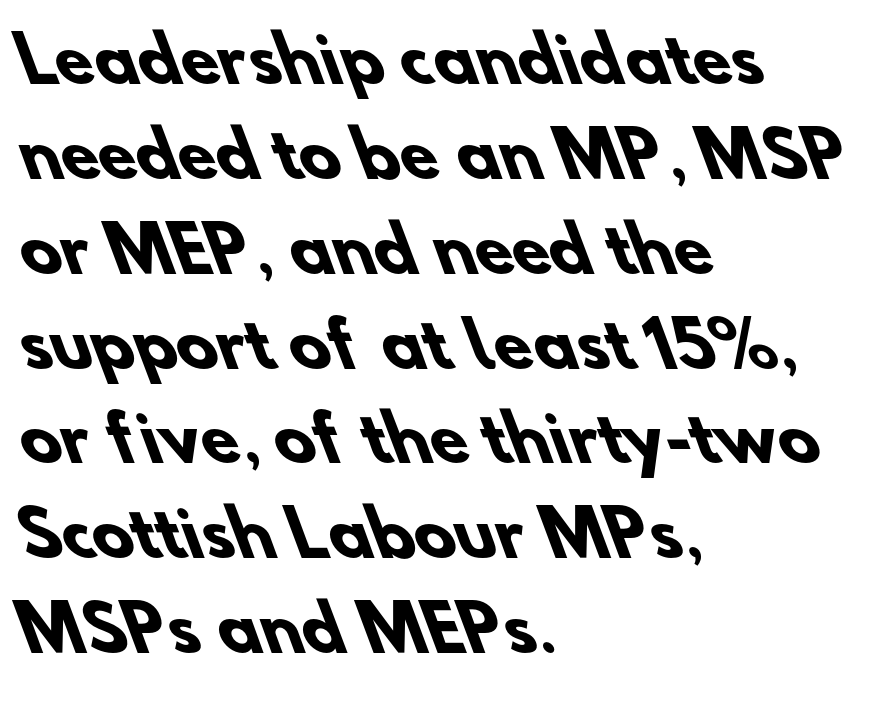
Q: Is the text bold? A: Yes.
Q: Is the typeface a serif or a sans-serif typeface? A: Sans-serif.
Q: Is the text underlined? A: No.
Q: How is the paragraph aligned? A: Left-aligned.
Q: Is the spacing between letters normal or unusually wide? A: Normal.
Q: Is the spacing between lines tight, normal or loose? A: Normal.
Q: Width (condensed, normal, or wide)? A: Normal.
Q: Stroke contrast? A: Low.
Q: x-height? A: Small.
Q: Monospaced? A: No.
